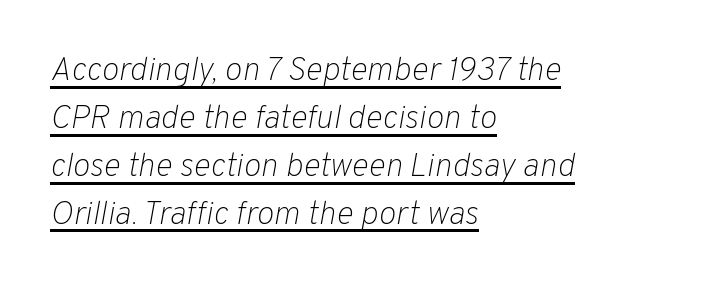
A typographer would call this underscored text. Think of a printed novel: that variable character pitch is what you see here. Vertical spacing — default. The passage is arranged the way most books set body copy — flush left.
